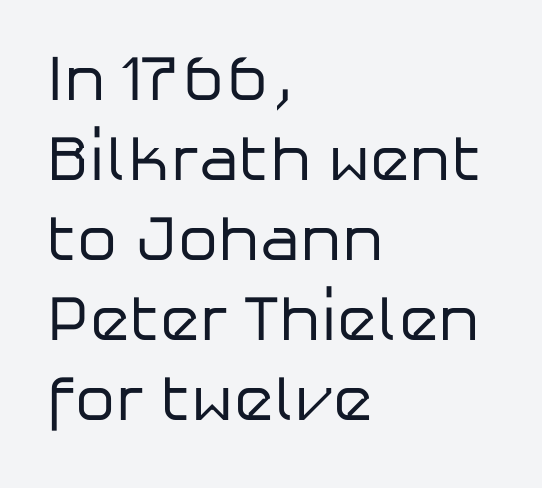
{"serif": "no", "italic": "no", "bold": "no", "weight": "regular", "width": "normal", "stroke_contrast": "low", "x_height": "medium", "monospaced": "no", "underline": "no", "align": "left", "line_spacing": "normal", "line_spacing_ratio": 1.25, "letter_spacing": "normal", "letter_spacing_em": 0.0, "glyph_px": 64}
